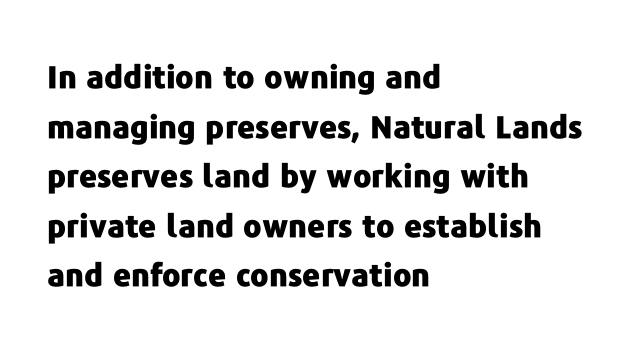
The image shows 31 px heavy sans-serif type, upright; set left-aligned, normal line spacing (1.6x), normal letter spacing, not underlined; low stroke contrast and a medium x-height.
